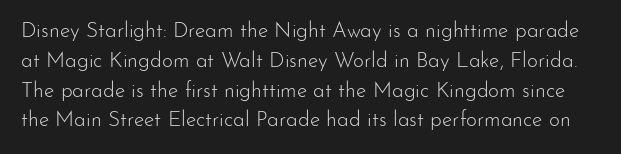
Line spacing here is normal. You can tell it's not italic because the verticals are truly vertical. The space beneath each line is pristine and unruled. Default kerning and tracking; the words read as compact shapes.
